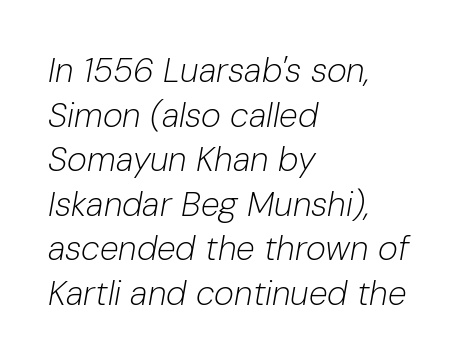
Q: Is the text bold? A: No.
Q: Is the text italic (slanted)? A: Yes, it leans right by about 10 degrees.
Q: Is the text underlined? A: No.
Q: How is the paragraph aligned? A: Left-aligned.
Q: Is the spacing between letters normal or unusually wide? A: Normal.
Q: Is the spacing between lines tight, normal or loose? A: Normal.
Q: Width (condensed, normal, or wide)? A: Normal.
Q: Stroke contrast? A: Low.
Q: x-height? A: Medium.
Q: Monospaced? A: No.
